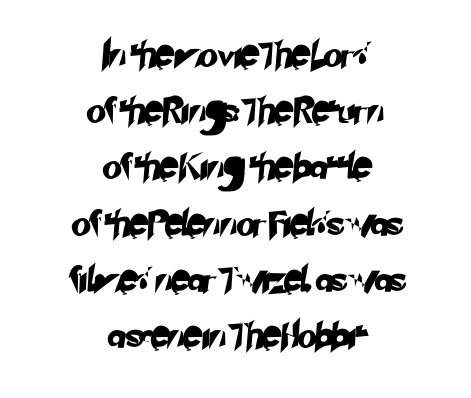
{"underline": "no", "align": "center", "line_spacing": "loose", "line_spacing_ratio": 2.25, "letter_spacing": "normal", "letter_spacing_em": 0.0, "glyph_px": 25}
